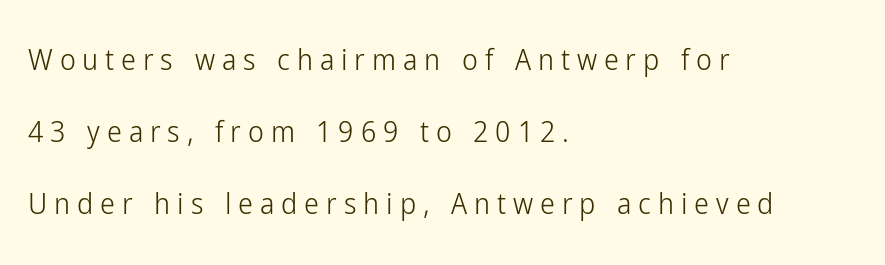
No heavy texture on the line: the type isn't bold. The paragraph has a hard left edge and a soft right edge. Tracking value appears strongly positive — letters spread wide. Anything drawn beneath the words? Only blank space. The specimen reads as upright at a glance. Spacing verdict: proportional, widths tailored to each character.
